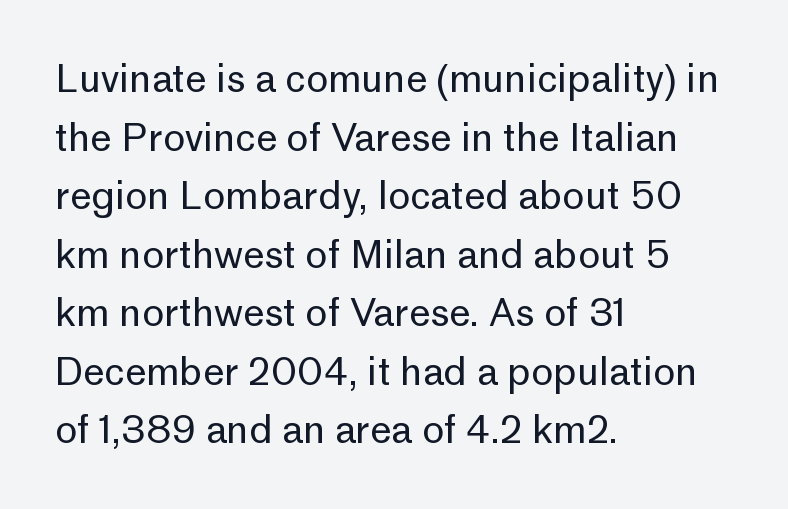
Is this a sans? Yes — the strokes have no serifs. Each letter keeps its own natural width here, so spacing adapts to shape. Unbolded letterforms with no extra heft. Every stem runs plumb, perpendicular to the baseline. The rendering keeps characters at their native spacing.
